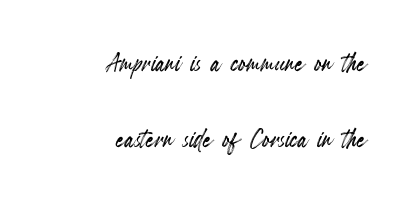
The letters advance in unequal steps, a hallmark of proportional type. The specimen omits any rule beneath the text block's lines. Typeset ragged left — the right edge is the straight one. Honestly, the letter spacing is just normal — you wouldn't notice it.
